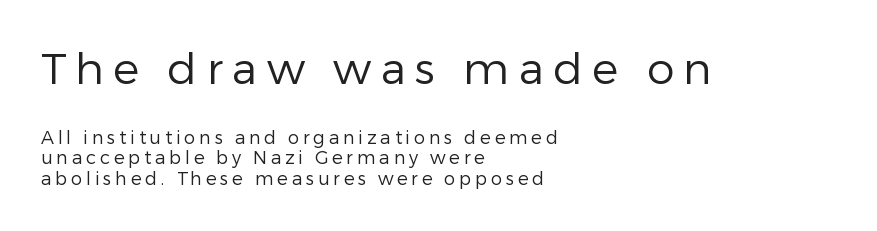
The image shows 44 px regular-weight sans-serif type, upright; set left-aligned, tight line spacing (1.13x), unusually wide letter spacing (+0.21 em), not underlined; the first (top) block is 2.44x larger; low stroke contrast and a medium x-height.
